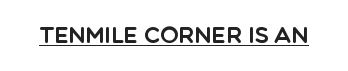
The image shows 22 px text type, upright; set normal letter spacing, underlined.
